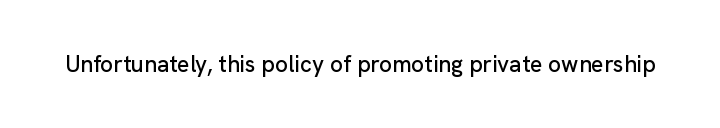
The image shows 23 px text type, upright; set normal letter spacing, not underlined.
